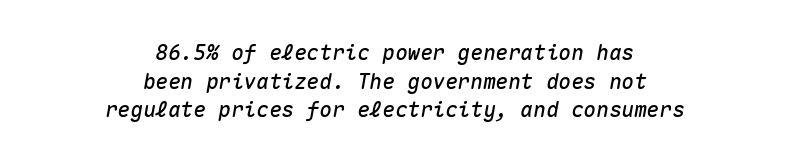
The image shows 21 px text type, italic (leaning right); set centered, normal line spacing (1.36x), normal letter spacing, not underlined.
